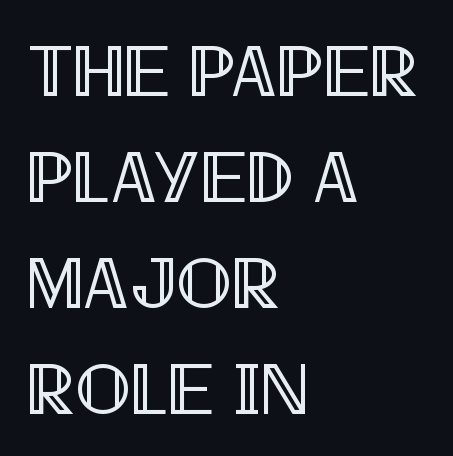
Check the space under the baseline: it is left empty. The face used here is proportionally spaced, like ordinary book or web type. This sample keeps an unexceptional amount of space between lines. You could call the tracking neutral — neither tight nor loose. Casual observation: everything's shoved over to the left.
